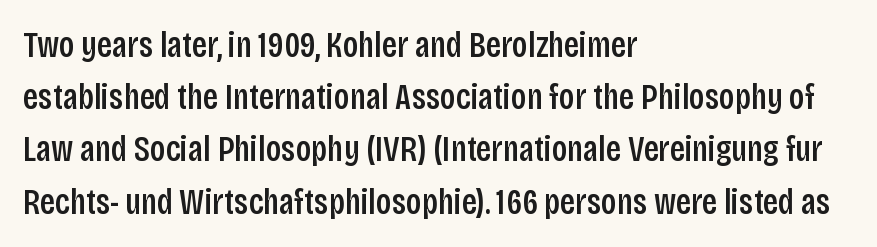
The image shows 36 px condensed sans-serif type, upright; set left-aligned, normal line spacing (1.45x), normal letter spacing, not underlined; low stroke contrast and a large x-height.
